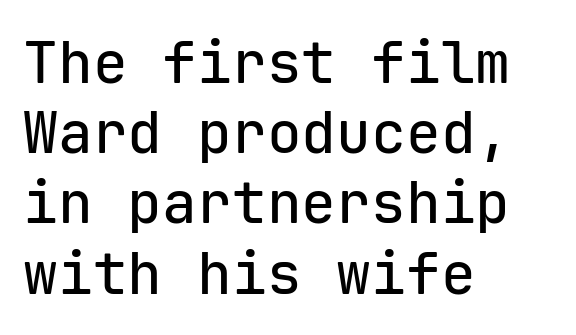
The image shows 58 px sans-serif type, upright, monospaced; set left-aligned, line spacing 1.21x, normal letter spacing, not underlined; low stroke contrast and a medium x-height.
